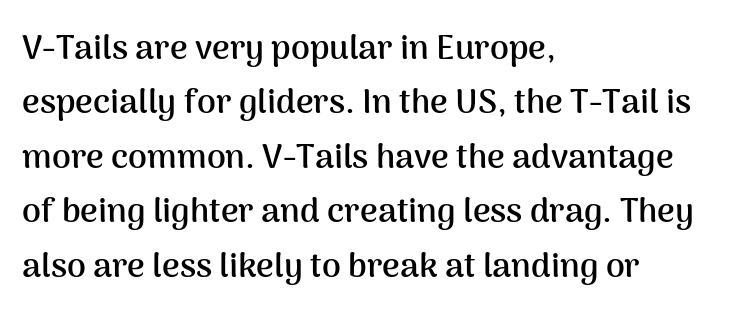
The image shows 34 px semibold sans-serif type, upright; set left-aligned, normal line spacing (1.6x), normal letter spacing, not underlined; medium stroke contrast and a medium x-height.
